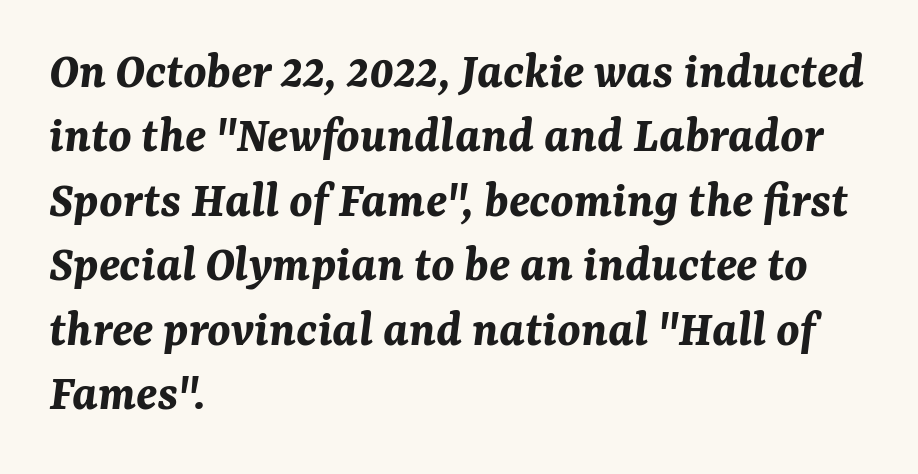
{"italic": "yes", "lean": "right", "slant_degrees": 7, "bold": "yes", "weight": "bold", "width": "normal", "stroke_contrast": "medium", "x_height": "medium", "monospaced": "no", "underline": "no", "align": "left", "line_spacing_ratio": 1.24, "letter_spacing": "normal", "letter_spacing_em": 0.0, "glyph_px": 52}
